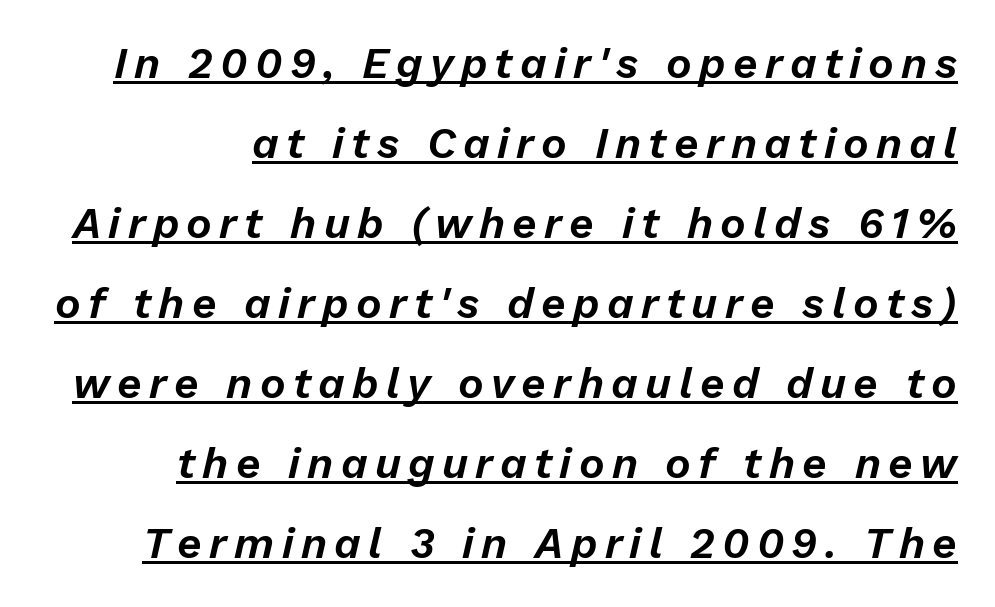
The image shows 43 px text type, italic (leaning right); set right-aligned, line spacing 1.86x, underlined; low stroke contrast and a medium x-height.
